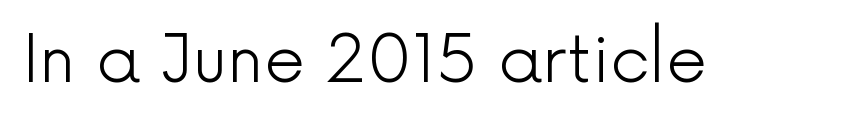
Q: Is the text bold? A: No.
Q: Is the text italic (slanted)? A: No, it is upright.
Q: Is the typeface a serif or a sans-serif typeface? A: Sans-serif.
Q: Is the text underlined? A: No.
Q: Is the spacing between letters normal or unusually wide? A: Normal.
Q: Width (condensed, normal, or wide)? A: Normal.
Q: x-height? A: Medium.
Q: Monospaced? A: No.
